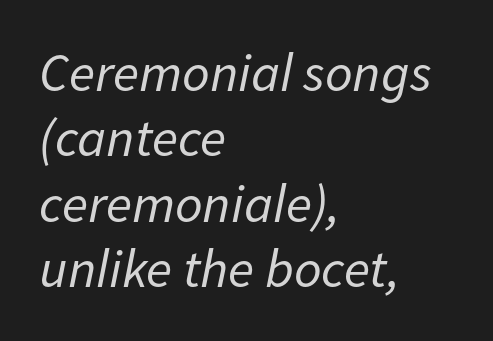
{"italic": "yes", "lean": "right", "slant_degrees": 11, "bold": "no", "weight": "regular", "width": "normal", "stroke_contrast": "low", "x_height": "medium", "monospaced": "no", "underline": "no", "align": "left", "line_spacing_ratio": 1.21, "letter_spacing": "normal", "letter_spacing_em": 0.0, "glyph_px": 54}
